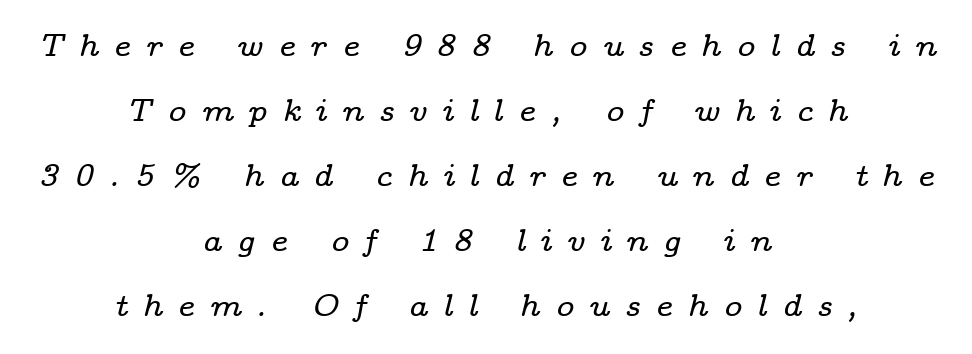
The image shows 31 px wide serif type, italic (leaning right); set centered, loose line spacing (2.1x), unusually wide letter spacing (+0.48 em), not underlined; low stroke contrast and a medium x-height.
